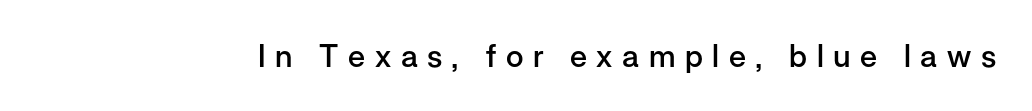
Each letter keeps its own natural width here, so spacing adapts to shape. The strip under each line holds only bare page. Honestly, the letter spacing is so wide it's the main thing you notice. It's the straight-up-and-down kind of type. Observe the absence of serifs on each vertical stroke in this sample.
